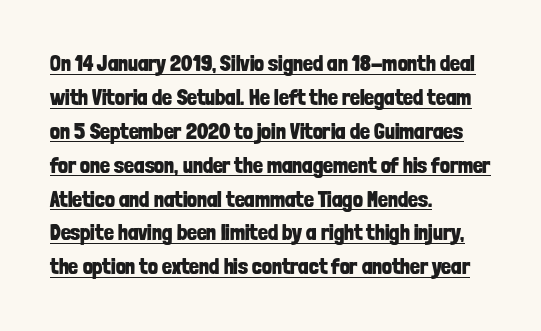
The compositor pushed each line to the left boundary. Descenders here cross a horizontal rule under the line. A typesetter would call this zero additional tracking. Summary of weight: heavy, a full bold. Upright lettering throughout. What's the leading like? Ordinary, nothing unusual.
